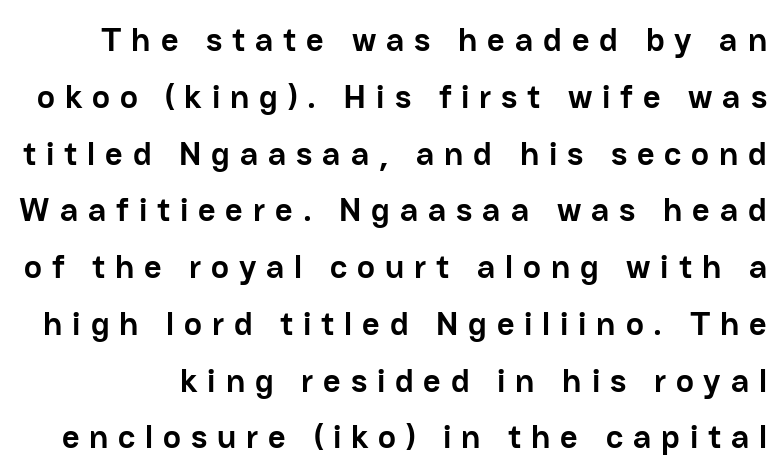
The image shows 34 px semibold sans-serif type, upright; set normal line spacing (1.67x), unusually wide letter spacing (+0.29 em), not underlined; low stroke contrast and a medium x-height.
